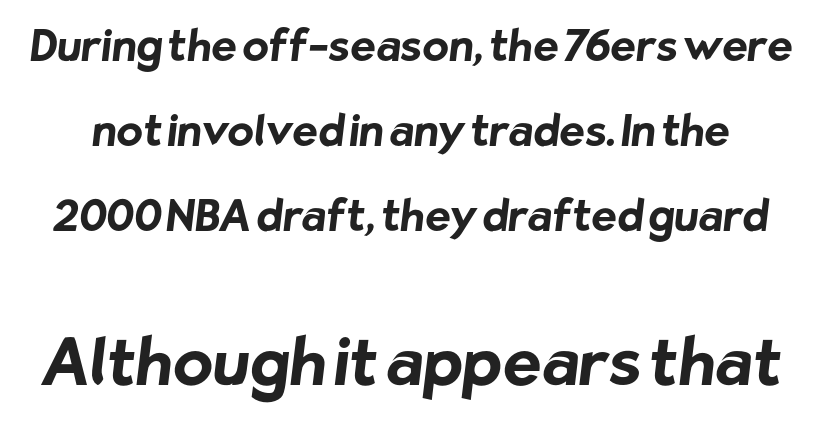
Q: Is the text bold? A: Yes.
Q: Is the typeface a serif or a sans-serif typeface? A: Sans-serif.
Q: Is the text underlined? A: No.
Q: Is the spacing between letters normal or unusually wide? A: Normal.
Q: Is the spacing between lines tight, normal or loose? A: Loose.
Q: Which block of text is set in a larger size, the first (top) or the second (bottom)? A: The second (bottom) one.
Q: Width (condensed, normal, or wide)? A: Normal.
Q: Stroke contrast? A: Low.
Q: x-height? A: Medium.
Q: Monospaced? A: No.
